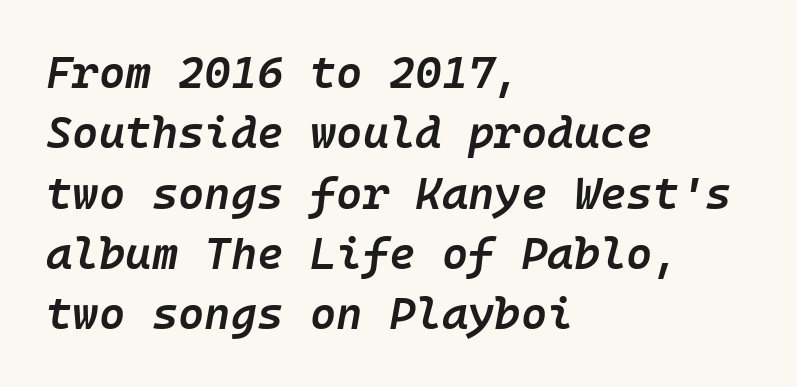
{"italic": "yes", "lean": "right", "slant_degrees": 10, "bold": "semi", "weight": "semibold", "width": "normal", "stroke_contrast": "low", "x_height": "medium", "underline": "no", "align": "left", "line_spacing": "normal", "line_spacing_ratio": 1.34, "letter_spacing": "normal", "letter_spacing_em": 0.0, "glyph_px": 45}
